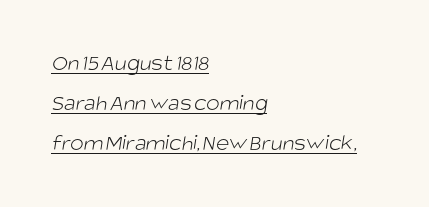
{"bold": "no", "underline": "yes", "align": "left", "line_spacing_ratio": 1.75, "letter_spacing": "normal", "letter_spacing_em": 0.0, "glyph_px": 23}
